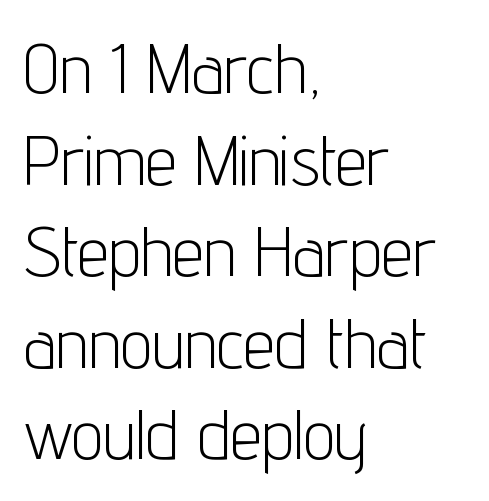
No extra ink here — the face is not bold. The letters stand straight up with perfectly vertical stems. Regarding serifs, this sample does without them. The vertical gap from one line to the next is medium.
